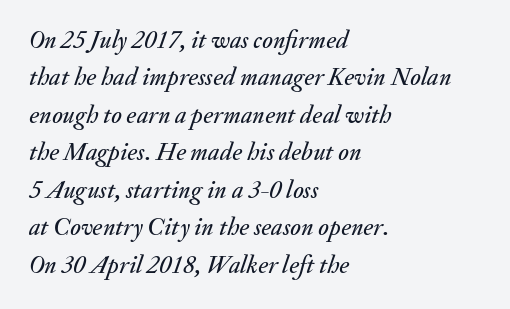
The image shows 25 px text type, italic (leaning right); set left-aligned, normal line spacing (1.5x), normal letter spacing, not underlined.
